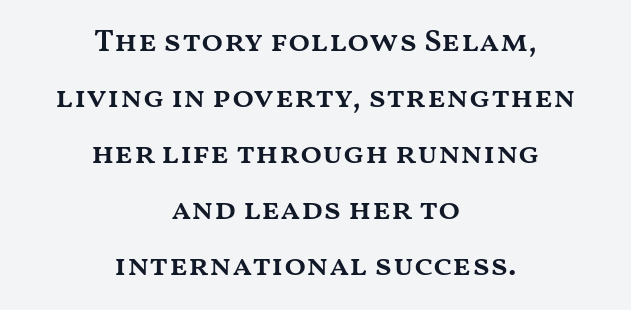
{"italic": "no", "bold": "semi", "weight": "semibold", "width": "wide", "stroke_contrast": "medium", "x_height": "medium", "monospaced": "no", "underline": "no", "align": "center", "line_spacing_ratio": 1.75, "letter_spacing": "normal", "letter_spacing_em": 0.0, "glyph_px": 32}
